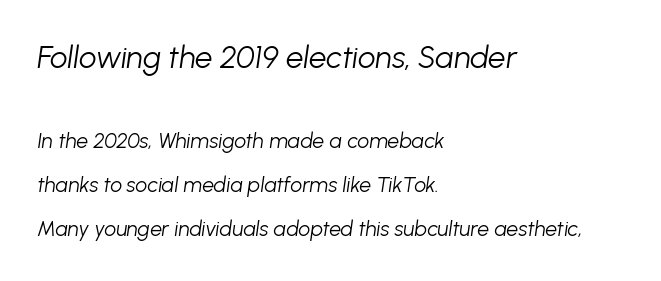
The face used here is proportionally spaced, like ordinary book or web type. Horizontally, the lines are justified to the leading edge only. The strokes are not fattened; the text isn't bold. The gap between lines stays unmarked.
